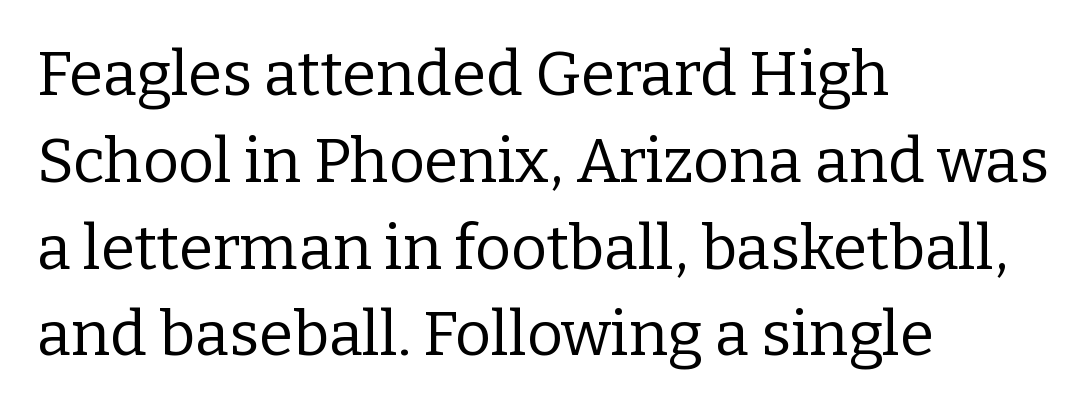
The image shows 62 px regular-weight serif type, upright; set left-aligned, normal line spacing (1.4x), normal letter spacing, not underlined; low stroke contrast and a medium x-height.
